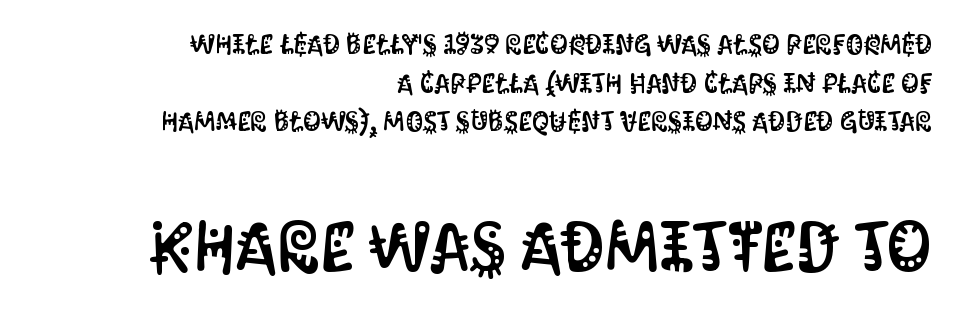
{"serif": "no", "italic": "no", "width": "condensed", "stroke_contrast": "medium", "x_height": "large", "monospaced": "no", "underline": "no", "align": "right", "line_spacing": "normal", "line_spacing_ratio": 1.38, "letter_spacing": "normal", "letter_spacing_em": 0.0, "larger_block": "second", "size_ratio": 2.54, "glyph_px": 71}
